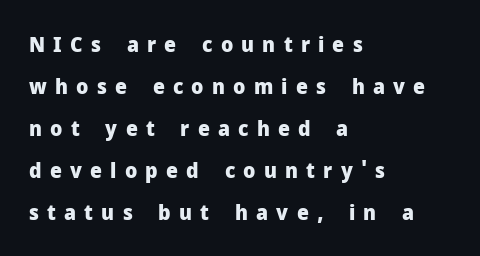
{"italic": "no", "bold": "yes", "underline": "no", "align": "left", "line_spacing": "loose", "line_spacing_ratio": 2.0, "letter_spacing": "wide", "letter_spacing_em": 0.39, "glyph_px": 21}
